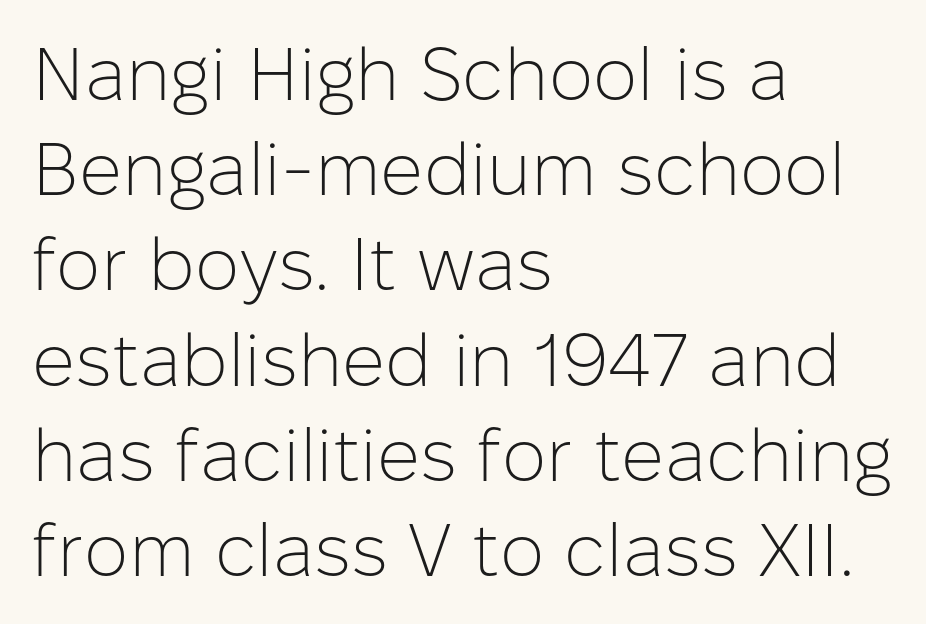
{"serif": "no", "italic": "no", "bold": "no", "weight": "light", "width": "normal", "stroke_contrast": "low", "x_height": "medium", "monospaced": "no", "underline": "no", "align": "left", "line_spacing": "normal", "line_spacing_ratio": 1.27, "letter_spacing": "normal", "letter_spacing_em": 0.0, "glyph_px": 75}
